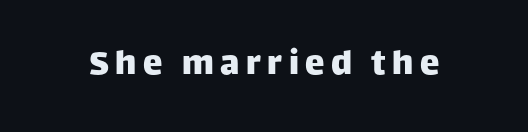
Note: no serifs on the glyphs. The area under the type is left untouched. The axis of the letterforms is exactly vertical. Note the varied advance widths — an 'i' is clearly narrower than an 'm'.
